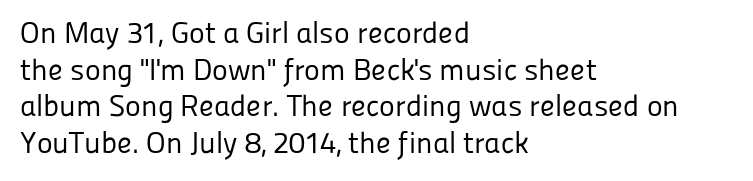
It's the straight-up-and-down kind of type. Heaviness? Minimal to ordinary, like unemphasized prose. Left-aligned paragraph, ragged on the right. How are the letters spaced? Ordinarily, with no added tracking. Character widths vary here, with narrow letters taking less room than wide ones. In terms of letterform style, serifs are entirely absent.
